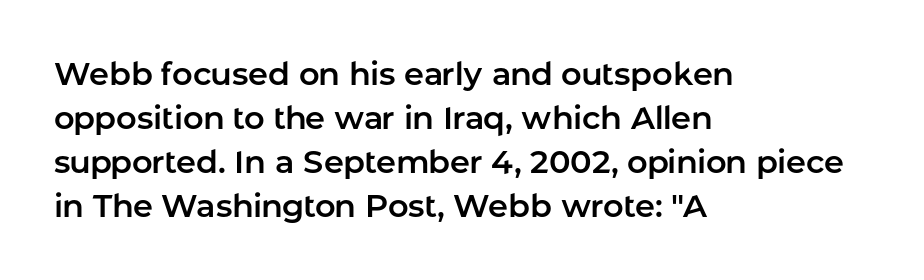
Q: Is the text italic (slanted)? A: No, it is upright.
Q: Is the typeface a serif or a sans-serif typeface? A: Sans-serif.
Q: Is the text underlined? A: No.
Q: How is the paragraph aligned? A: Left-aligned.
Q: Is the spacing between letters normal or unusually wide? A: Normal.
Q: Is the spacing between lines tight, normal or loose? A: Normal.
Q: Width (condensed, normal, or wide)? A: Normal.
Q: Stroke contrast? A: Low.
Q: x-height? A: Medium.
Q: Monospaced? A: No.
